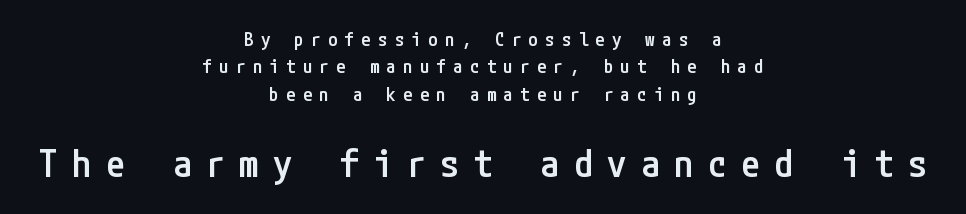
{"serif": "no", "italic": "no", "bold": "semi", "weight": "semibold", "width": "condensed", "stroke_contrast": "low", "x_height": "medium", "underline": "no", "align": "center", "line_spacing": "normal", "line_spacing_ratio": 1.44, "letter_spacing": "wide", "letter_spacing_em": 0.38, "larger_block": "second", "size_ratio": 2.0, "glyph_px": 38}
